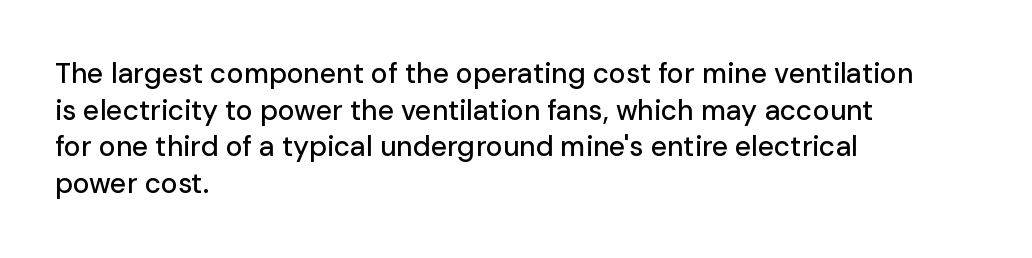
Q: Is the text italic (slanted)? A: No, it is upright.
Q: Is the typeface a serif or a sans-serif typeface? A: Sans-serif.
Q: Is the text underlined? A: No.
Q: How is the paragraph aligned? A: Left-aligned.
Q: Is the spacing between letters normal or unusually wide? A: Normal.
Q: Is the spacing between lines tight, normal or loose? A: Normal.
Q: Width (condensed, normal, or wide)? A: Normal.
Q: Stroke contrast? A: Low.
Q: x-height? A: Medium.
Q: Monospaced? A: No.
